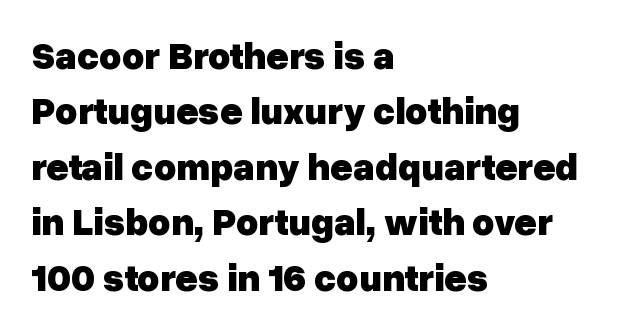
Q: Is the text bold? A: Yes.
Q: Is the text italic (slanted)? A: No, it is upright.
Q: Is the typeface a serif or a sans-serif typeface? A: Sans-serif.
Q: Is the text underlined? A: No.
Q: How is the paragraph aligned? A: Left-aligned.
Q: Is the spacing between letters normal or unusually wide? A: Normal.
Q: Is the spacing between lines tight, normal or loose? A: Normal.
Q: Width (condensed, normal, or wide)? A: Normal.
Q: Stroke contrast? A: Low.
Q: x-height? A: Medium.
Q: Monospaced? A: No.
